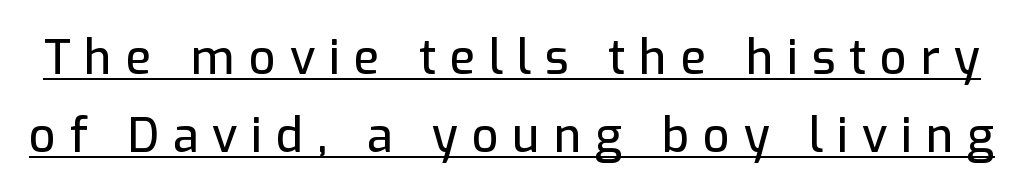
The image shows 47 px sans-serif type, upright; set normal line spacing (1.66x), unusually wide letter spacing (+0.29 em), underlined; low stroke contrast and a medium x-height.
